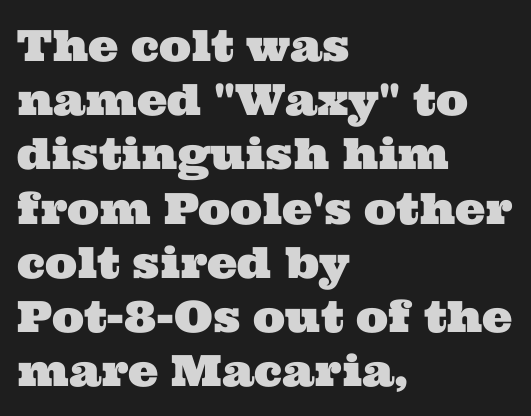
{"serif": "yes", "width": "wide", "stroke_contrast": "medium", "x_height": "medium", "monospaced": "no", "underline": "no", "align": "left", "line_spacing": "normal", "line_spacing_ratio": 1.26, "letter_spacing": "normal", "letter_spacing_em": 0.0, "glyph_px": 43}
